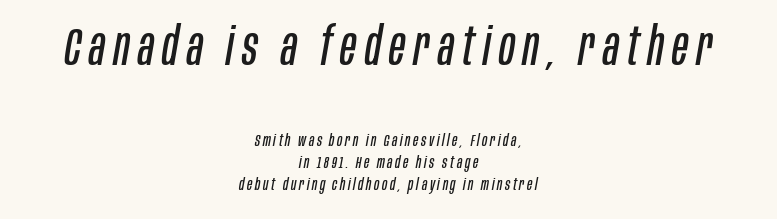
Q: Is the text bold? A: No.
Q: Is the text italic (slanted)? A: Yes, it leans right by about 10 degrees.
Q: Is the text underlined? A: No.
Q: How is the paragraph aligned? A: Centered.
Q: Is the spacing between lines tight, normal or loose? A: Normal.
Q: Which block of text is set in a larger size, the first (top) or the second (bottom)? A: The first (top) one.
Q: Width (condensed, normal, or wide)? A: Condensed.
Q: Stroke contrast? A: Low.
Q: x-height? A: Large.
Q: Monospaced? A: No.
